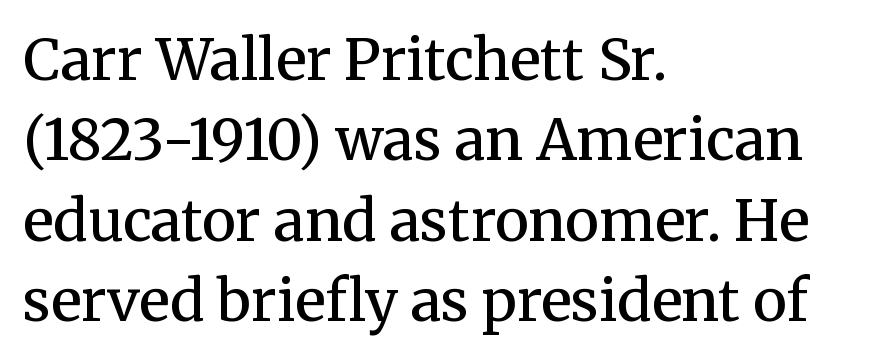
The image shows 57 px semibold serif type, upright; set left-aligned, normal line spacing (1.41x), normal letter spacing, not underlined; medium stroke contrast and a medium x-height.
